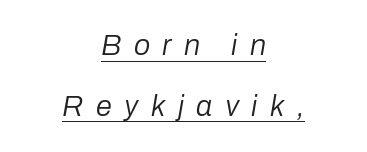
Q: Is the text bold? A: No.
Q: Is the text italic (slanted)? A: Yes, it leans right by about 10 degrees.
Q: Is the text underlined? A: Yes.
Q: How is the paragraph aligned? A: Centered.
Q: Is the spacing between letters normal or unusually wide? A: Unusually wide.
Q: Is the spacing between lines tight, normal or loose? A: Loose.
Q: Width (condensed, normal, or wide)? A: Normal.
Q: Stroke contrast? A: Low.
Q: x-height? A: Medium.
Q: Monospaced? A: No.
